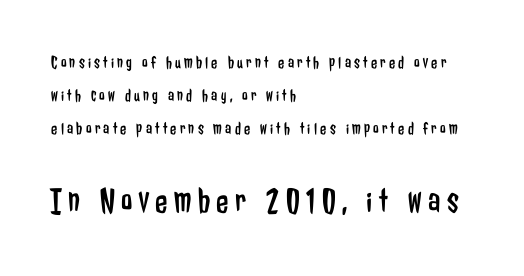
The image shows 36 px regular-weight, condensed sans-serif type, upright; set left-aligned, line spacing 1.84x, not underlined; the second (bottom) block is 2.0x larger; low stroke contrast and a medium x-height.
